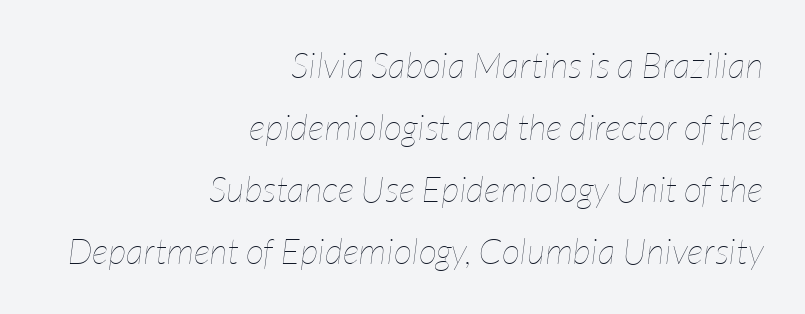
Q: Is the text bold? A: No.
Q: Is the text italic (slanted)? A: Yes, it leans right by about 7 degrees.
Q: Is the text underlined? A: No.
Q: How is the paragraph aligned? A: Right-aligned.
Q: Is the spacing between letters normal or unusually wide? A: Normal.
Q: Width (condensed, normal, or wide)? A: Condensed.
Q: Stroke contrast? A: Low.
Q: x-height? A: Medium.
Q: Monospaced? A: No.
